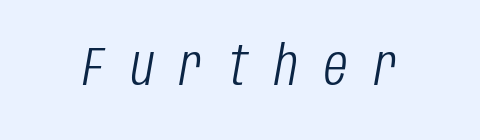
{"italic": "yes", "lean": "right", "slant_degrees": 10, "bold": "no", "weight": "light", "width": "condensed", "stroke_contrast": "low", "x_height": "large", "monospaced": "no", "underline": "no", "letter_spacing": "wide", "letter_spacing_em": 0.5, "glyph_px": 54}
